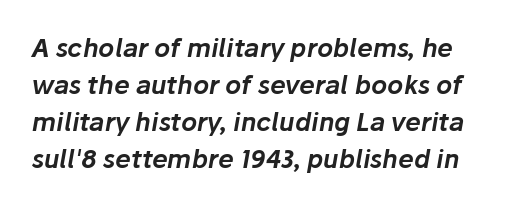
Q: Is the text italic (slanted)? A: Yes, it leans right by about 10 degrees.
Q: Is the text underlined? A: No.
Q: Is the spacing between letters normal or unusually wide? A: Normal.
Q: Is the spacing between lines tight, normal or loose? A: Normal.
